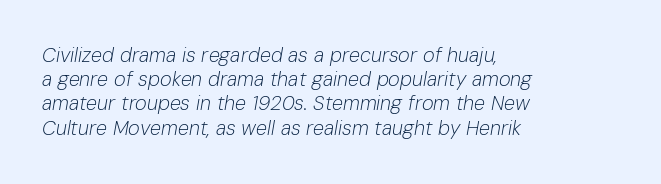
{"italic": "yes", "lean": "right", "slant_degrees": 10, "bold": "no", "underline": "no", "align": "left", "line_spacing_ratio": 1.21, "letter_spacing": "normal", "letter_spacing_em": 0.0, "glyph_px": 20}
